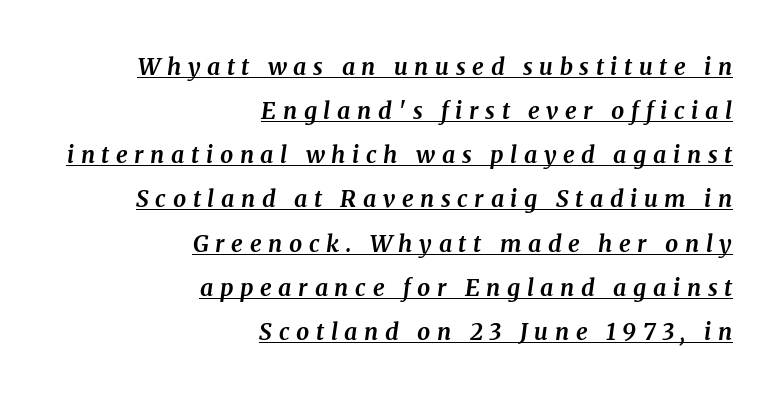
Vertically, the passage feels expansive, rows floating well apart. The passage shown is emphatically bold. Notice how a bar underscores the lettering throughout. Tracking here is generous; glyphs stand well apart from one another.
